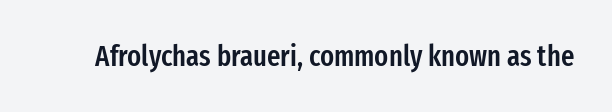
{"serif": "no", "italic": "no", "bold": "semi", "weight": "semibold", "width": "condensed", "stroke_contrast": "low", "x_height": "medium", "monospaced": "no", "underline": "no", "letter_spacing": "normal", "letter_spacing_em": 0.0, "glyph_px": 29}
